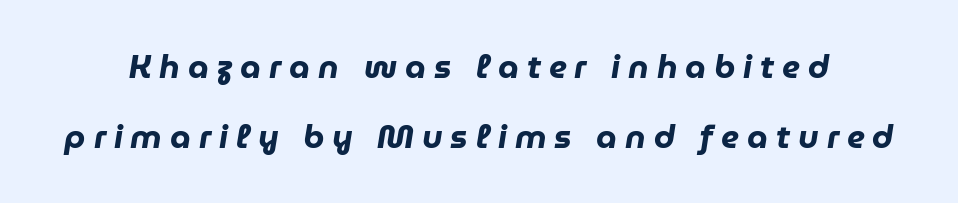
Thick stems and heavy bowls — unmistakably bold. Nobody drew a line under any word here. The rendering uses a large line-height, opening up the rows. Tracking value appears strongly positive — letters spread wide.
